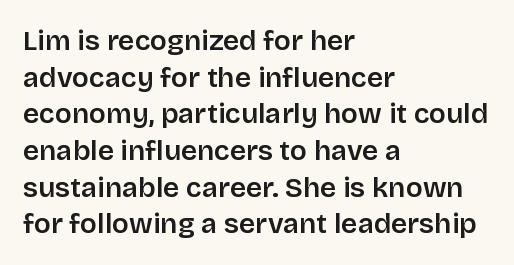
The image shows 28 px semibold sans-serif type, upright; set left-aligned, normal line spacing (1.31x), normal letter spacing, not underlined; low stroke contrast and a large x-height.
